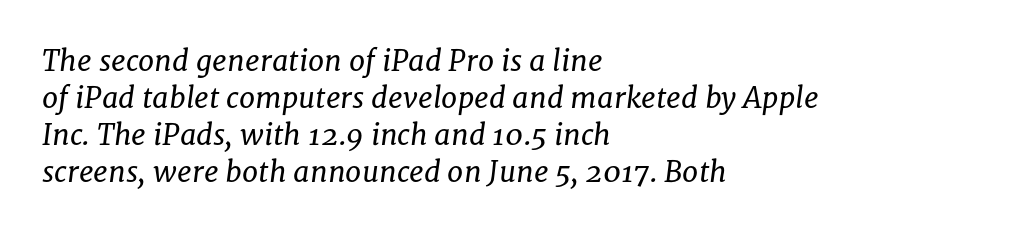
Weight: regular or lighter. Notice how descenders clear the ascenders below comfortably — that's standard leading. Note: serifs present on the glyphs. Quick note: italic.
